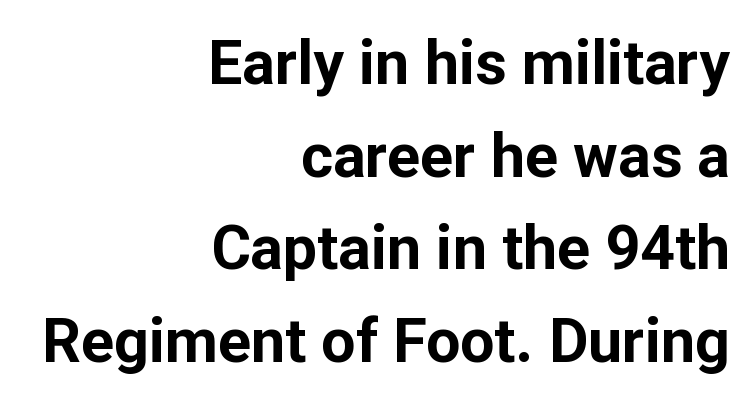
{"serif": "no", "italic": "no", "bold": "yes", "weight": "bold", "width": "normal", "stroke_contrast": "low", "x_height": "medium", "monospaced": "no", "underline": "no", "align": "right", "line_spacing": "normal", "line_spacing_ratio": 1.52, "letter_spacing": "normal", "letter_spacing_em": 0.0, "glyph_px": 61}
